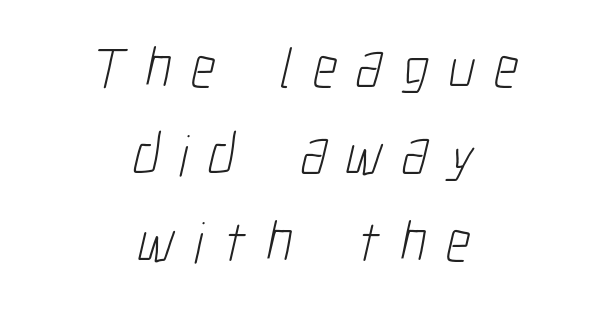
Q: Is the text bold? A: No.
Q: Is the typeface a serif or a sans-serif typeface? A: Sans-serif.
Q: Is the text underlined? A: No.
Q: How is the paragraph aligned? A: Centered.
Q: Is the spacing between letters normal or unusually wide? A: Unusually wide.
Q: Is the spacing between lines tight, normal or loose? A: Normal.
Q: Width (condensed, normal, or wide)? A: Condensed.
Q: Stroke contrast? A: Low.
Q: x-height? A: Medium.
Q: Monospaced? A: No.
